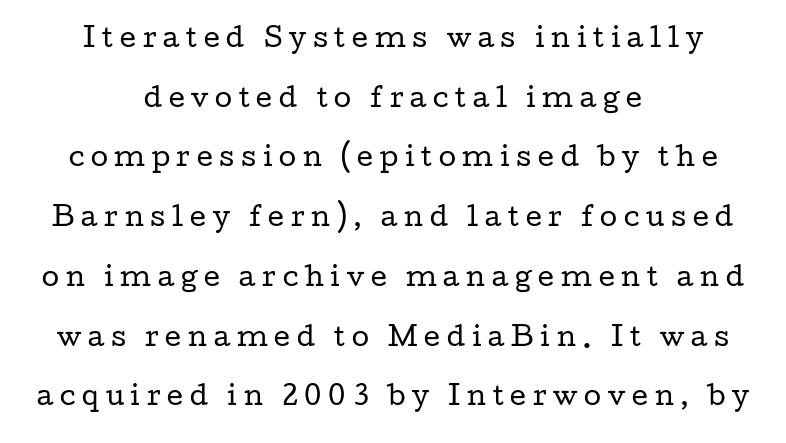
Counters stay open thanks to moderate or lighter strokes. The space beneath each line is pristine and unruled. The letters are spread apart with noticeably loose tracking. Rows of type keep a wide berth in the vertical direction.
